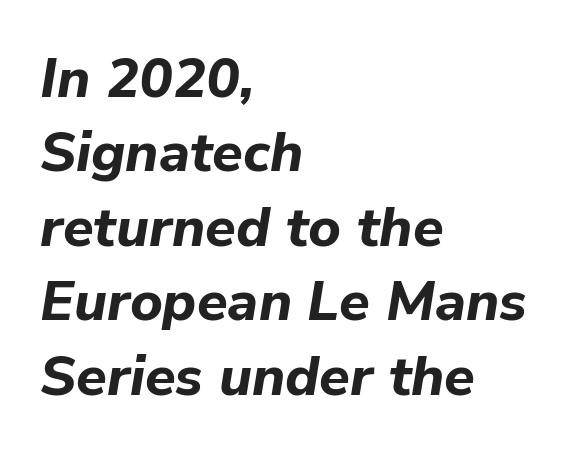
Every row of glyphs begins at an identical x-position on the left. This sample uses plain, unmodified letter spacing. Each new line begins a customary step beneath the previous one. Proportional: the letters do not fall into vertical columns.
